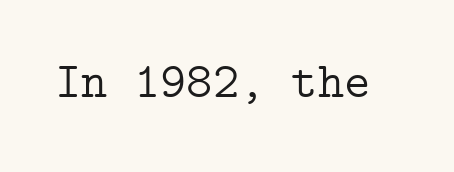
The image shows 50 px light serif type, upright; set normal letter spacing, not underlined; low stroke contrast and a medium x-height.
